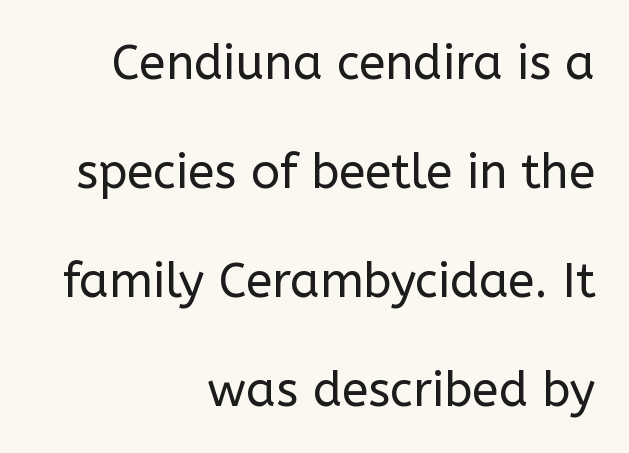
The image shows 48 px regular-weight sans-serif type, upright; set right-aligned, loose line spacing (2.27x), normal letter spacing, not underlined; low stroke contrast and a medium x-height.
